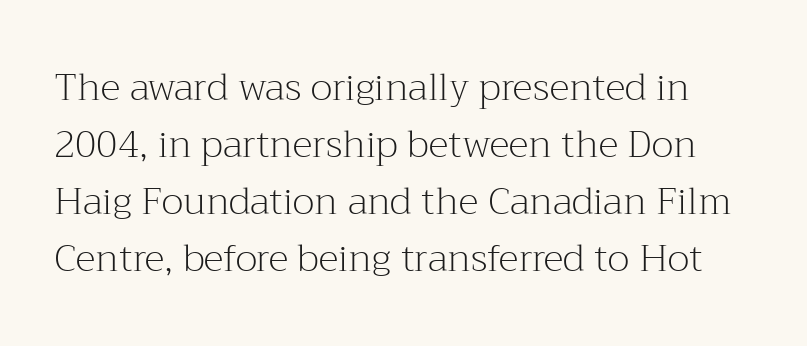
This sample keeps an unexceptional amount of space between lines. Unlike italic type, these characters show no tilt at all. These lines are rendered in a variable-pitch font. A bare baseline throughout the passage. The horizontal fit of the characters is conventional and even. Nothing heavy about these letters — not bold at all.
